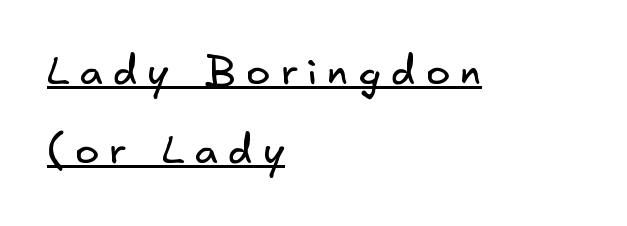
The image shows 41 px regular-weight sans-serif type; set left-aligned, loose line spacing (1.92x), unusually wide letter spacing (+0.24 em), underlined; low stroke contrast and a small x-height.
